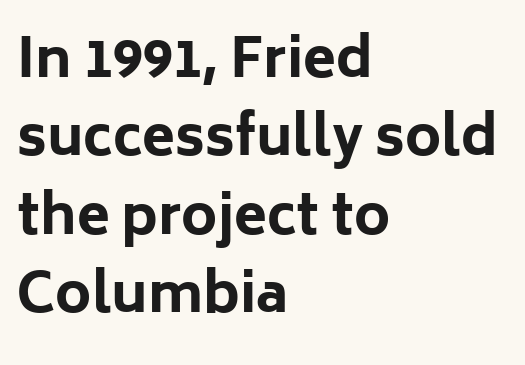
Do the characters align in a grid? No, the font is proportional. A typesetter would mark this as roman, not italic. The letterforms sit shoulder to shoulder at normal distance. Bare-footed words on every line. The block of text has a typical density, with ordinary space between rows. The letters carry no serifs — their stems end cleanly without finishing strokes.
